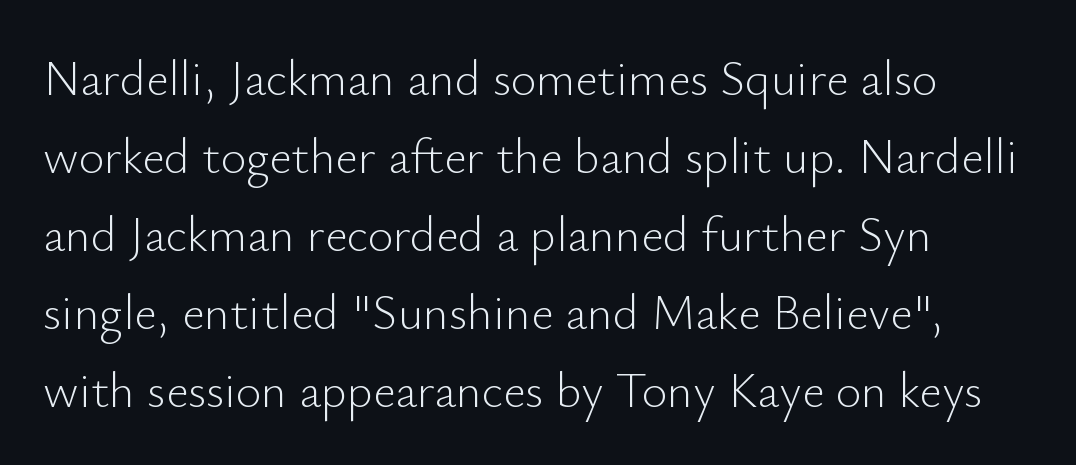
Font category for this specimen: sans-serif. Each line starts at the same left margin while the right side varies. Do the characters align in a grid? No, the font is proportional. The gaps between neighbouring characters are ordinary and unremarkable. Characters remain perfectly vertical along every line. What's the leading like? Ordinary, nothing unusual.
